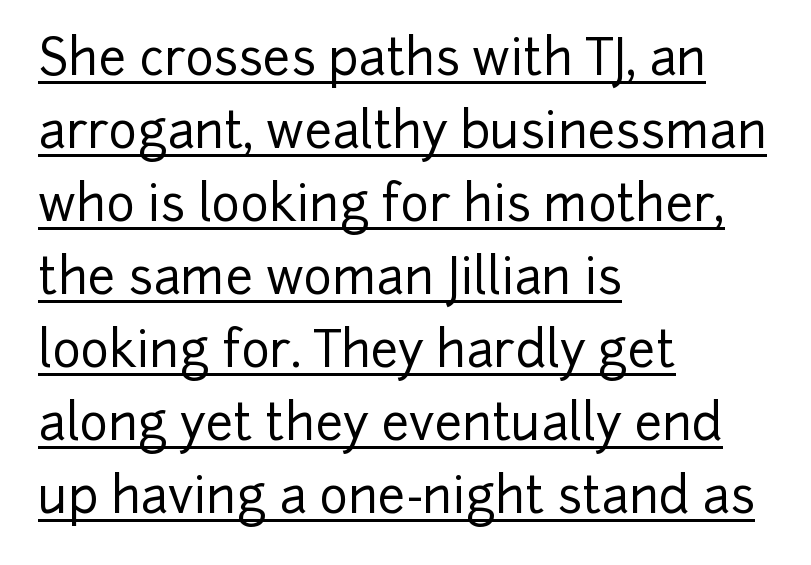
What stands out about the letter spacing? Nothing — it is the standard amount. This sample is left-justified, so line endings fall wherever the words run out. The face used here is proportionally spaced, like ordinary book or web type. If you measured baseline to baseline, you'd find a middling distance. Notice how the stems are strictly vertical — no italics here. To sum up the face: it is a sans, with no serifs.
